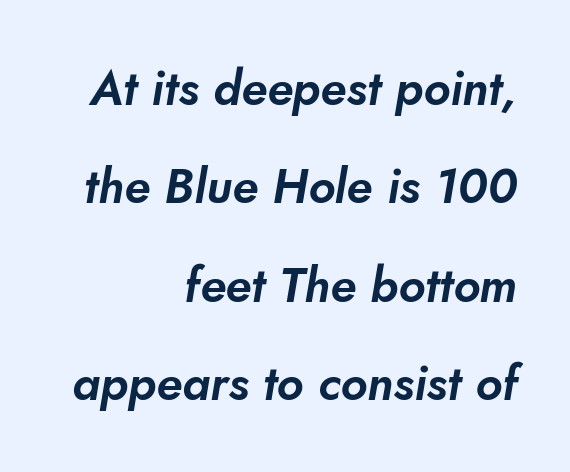
The image shows 48 px sans-serif type; set right-aligned, loose line spacing (2.05x), normal letter spacing, not underlined; low stroke contrast and a small x-height.
